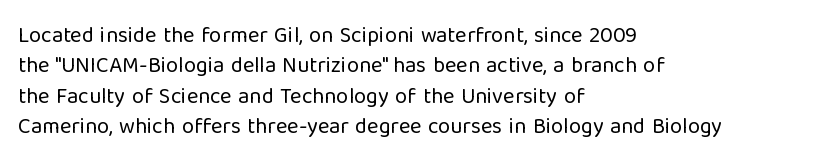
Q: Is the text bold? A: No.
Q: Is the text italic (slanted)? A: No, it is upright.
Q: Is the text underlined? A: No.
Q: How is the paragraph aligned? A: Left-aligned.
Q: Is the spacing between letters normal or unusually wide? A: Normal.
Q: Is the spacing between lines tight, normal or loose? A: Normal.
